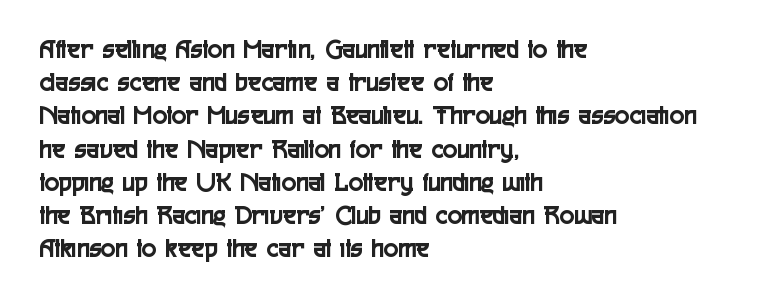
{"italic": "no", "underline": "no", "align": "left", "line_spacing_ratio": 1.23, "letter_spacing": "normal", "letter_spacing_em": 0.0, "glyph_px": 27}
